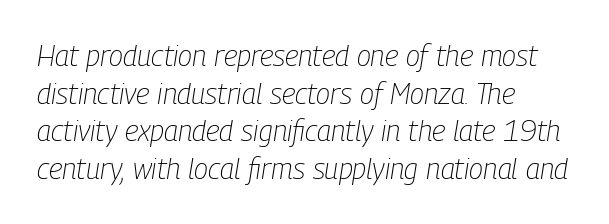
{"italic": "yes", "lean": "right", "slant_degrees": 9, "bold": "no", "weight": "light", "width": "condensed", "stroke_contrast": "low", "x_height": "medium", "monospaced": "no", "underline": "no", "align": "left", "line_spacing": "normal", "line_spacing_ratio": 1.3, "letter_spacing": "normal", "letter_spacing_em": 0.0, "glyph_px": 29}
